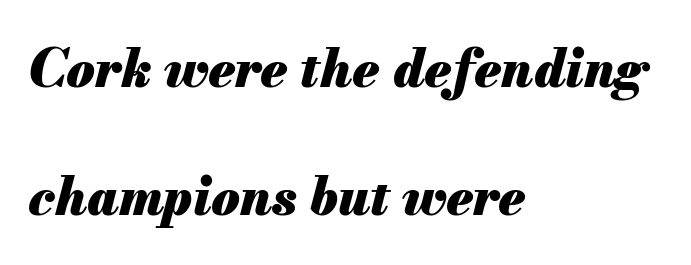
Summary of vertical rhythm: relaxed, with wide interline spacing. On the weight axis this lands at bold, roughly 700. Every character sits at an angle, as italics do. No extra tracking has been applied to these lines. Looks like regular typesetting: each glyph gets only the width it needs. The zone under the glyphs is completely vacant.
